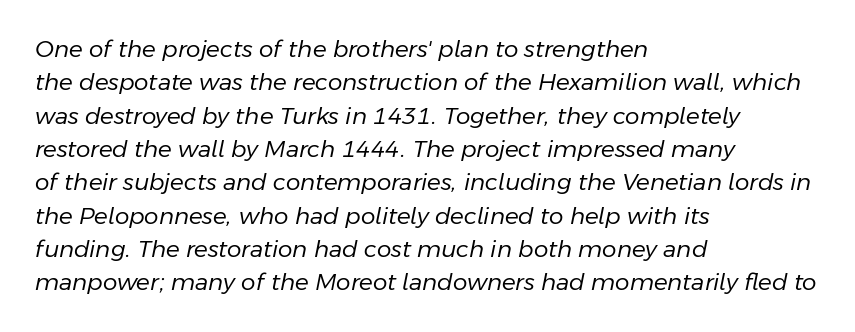
{"italic": "yes", "lean": "right", "slant_degrees": 11, "bold": "no", "underline": "no", "align": "left", "line_spacing": "normal", "line_spacing_ratio": 1.45, "letter_spacing": "normal", "letter_spacing_em": 0.0, "glyph_px": 23}
